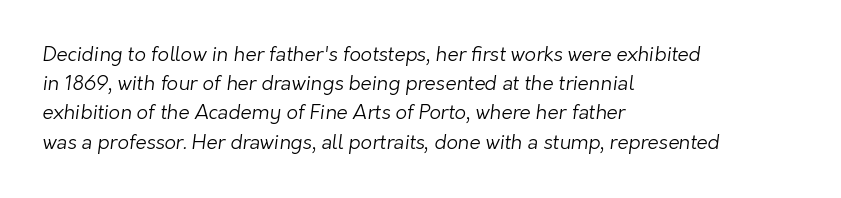
{"bold": "no", "underline": "no", "align": "left", "line_spacing": "normal", "line_spacing_ratio": 1.46, "letter_spacing": "normal", "letter_spacing_em": 0.0, "glyph_px": 20}
